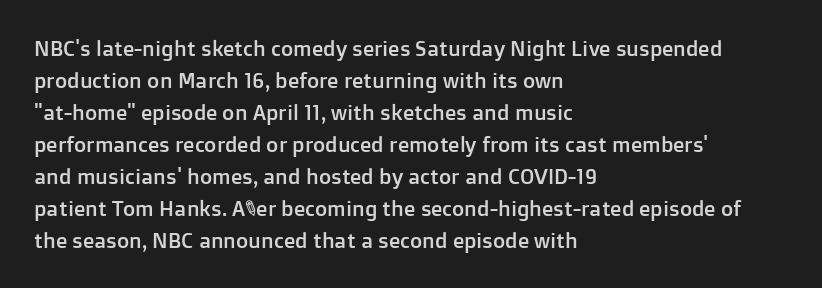
{"italic": "no", "underline": "no", "align": "left", "line_spacing": "normal", "line_spacing_ratio": 1.52, "letter_spacing": "normal", "letter_spacing_em": 0.0, "glyph_px": 21}
